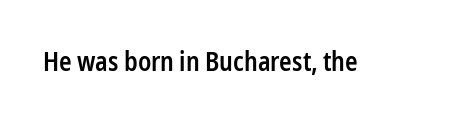
Q: Is the text bold? A: Semi-bold.
Q: Is the text italic (slanted)? A: No, it is upright.
Q: Is the text underlined? A: No.
Q: Is the spacing between letters normal or unusually wide? A: Normal.
